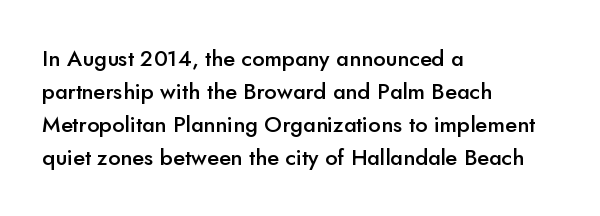
The image shows 22 px text type, upright; set left-aligned, normal line spacing (1.5x), normal letter spacing, not underlined.
